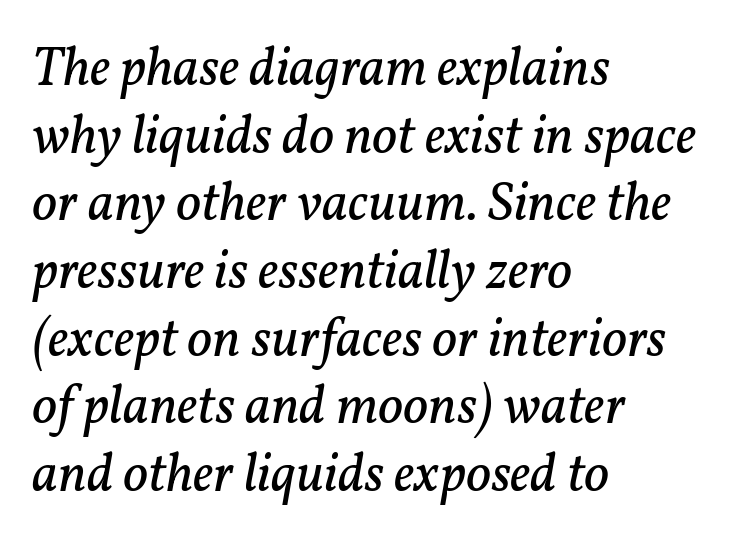
{"serif": "yes", "italic": "yes", "lean": "right", "slant_degrees": 11, "bold": "no", "weight": "regular", "width": "normal", "stroke_contrast": "low", "x_height": "medium", "monospaced": "no", "underline": "no", "align": "left", "line_spacing_ratio": 1.23, "letter_spacing": "normal", "letter_spacing_em": 0.0, "glyph_px": 55}
